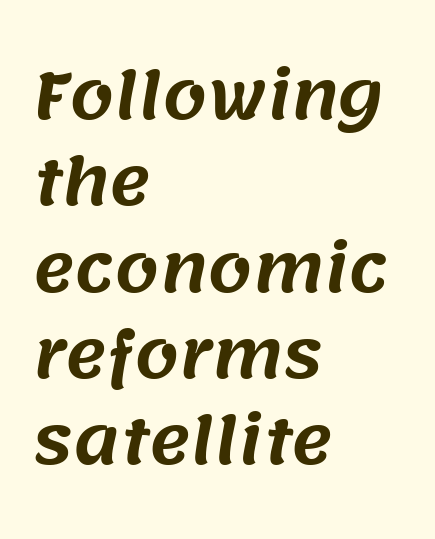
Q: Is the typeface a serif or a sans-serif typeface? A: Sans-serif.
Q: Is the text underlined? A: No.
Q: How is the paragraph aligned? A: Left-aligned.
Q: Is the spacing between letters normal or unusually wide? A: Normal.
Q: Is the spacing between lines tight, normal or loose? A: Normal.
Q: Width (condensed, normal, or wide)? A: Normal.
Q: Stroke contrast? A: Medium.
Q: x-height? A: Large.
Q: Monospaced? A: No.
